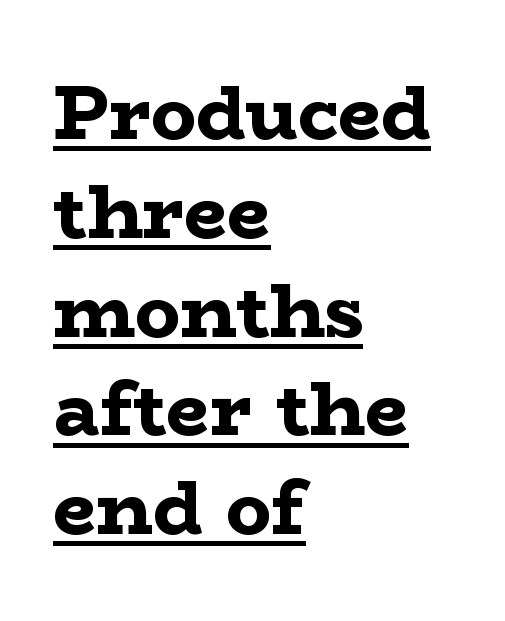
{"serif": "yes", "italic": "no", "bold": "yes", "weight": "bold", "width": "wide", "stroke_contrast": "low", "x_height": "medium", "monospaced": "no", "underline": "yes", "align": "left", "line_spacing": "normal", "line_spacing_ratio": 1.3, "letter_spacing": "normal", "letter_spacing_em": 0.0, "glyph_px": 76}
